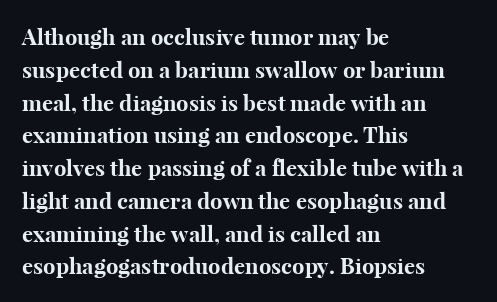
The image shows 22 px bold type, upright; set left-aligned, normal line spacing (1.49x), normal letter spacing, not underlined.
